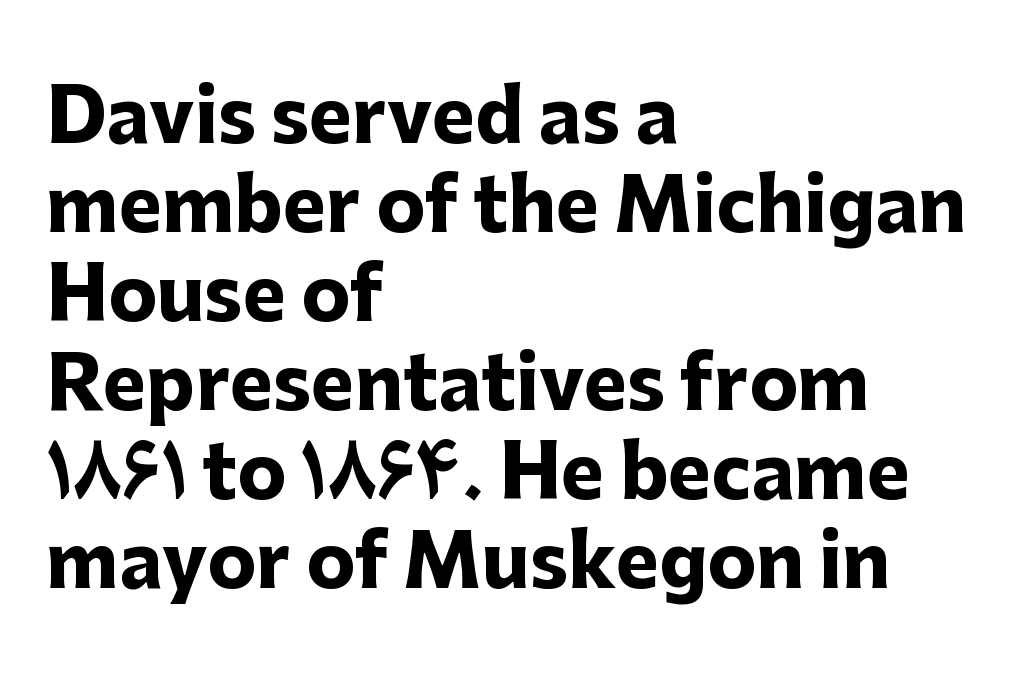
Q: Is the text bold? A: Yes.
Q: Is the text italic (slanted)? A: No, it is upright.
Q: Is the typeface a serif or a sans-serif typeface? A: Sans-serif.
Q: Is the text underlined? A: No.
Q: How is the paragraph aligned? A: Left-aligned.
Q: Is the spacing between letters normal or unusually wide? A: Normal.
Q: Width (condensed, normal, or wide)? A: Normal.
Q: Stroke contrast? A: Low.
Q: x-height? A: Medium.
Q: Monospaced? A: No.
